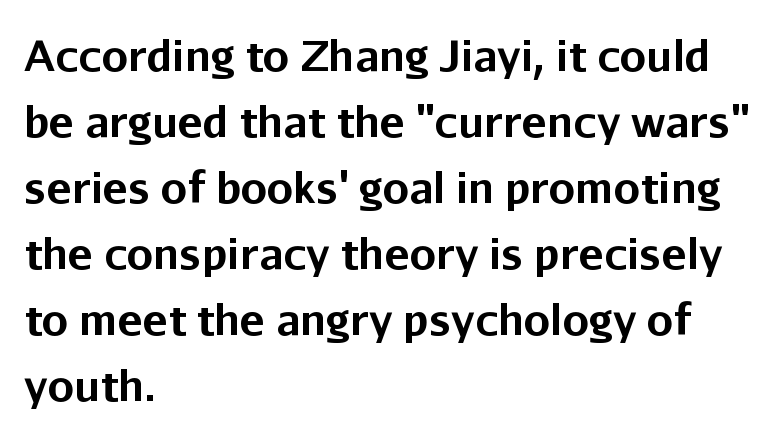
Q: Is the text bold? A: Yes.
Q: Is the text italic (slanted)? A: No, it is upright.
Q: Is the typeface a serif or a sans-serif typeface? A: Sans-serif.
Q: Is the text underlined? A: No.
Q: How is the paragraph aligned? A: Left-aligned.
Q: Is the spacing between letters normal or unusually wide? A: Normal.
Q: Is the spacing between lines tight, normal or loose? A: Normal.
Q: Width (condensed, normal, or wide)? A: Normal.
Q: Stroke contrast? A: Low.
Q: x-height? A: Medium.
Q: Monospaced? A: No.
